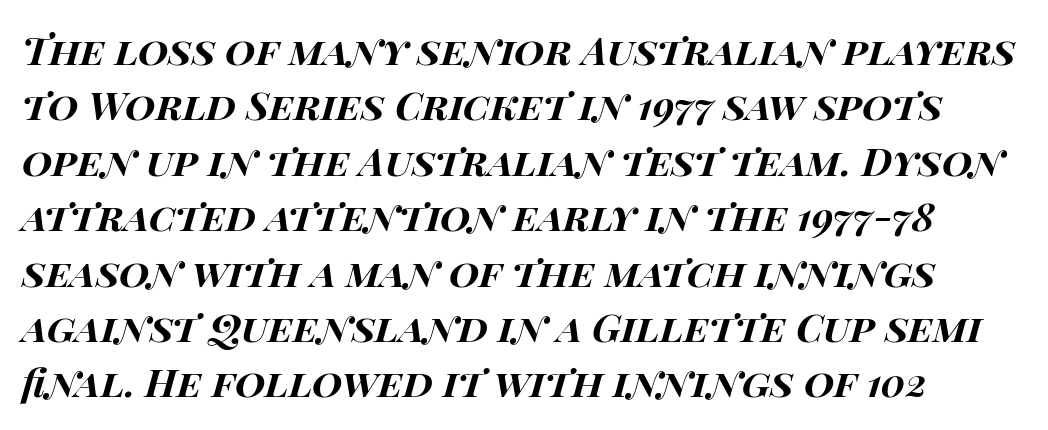
{"italic": "yes", "lean": "right", "slant_degrees": 14, "bold": "yes", "weight": "bold", "width": "wide", "stroke_contrast": "high", "x_height": "large", "monospaced": "no", "underline": "no", "line_spacing": "normal", "line_spacing_ratio": 1.42, "letter_spacing": "normal", "letter_spacing_em": 0.0, "glyph_px": 39}
